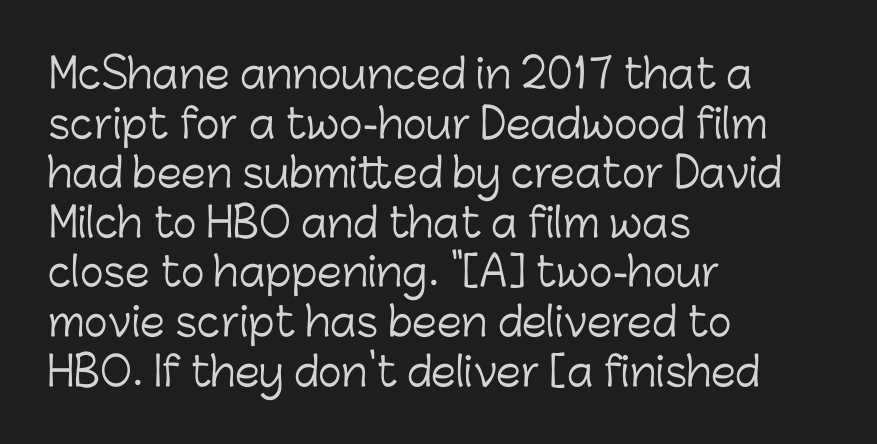
The image shows 40 px light sans-serif type, upright; set left-aligned, line spacing 1.24x, normal letter spacing, not underlined; low stroke contrast and a medium x-height.
